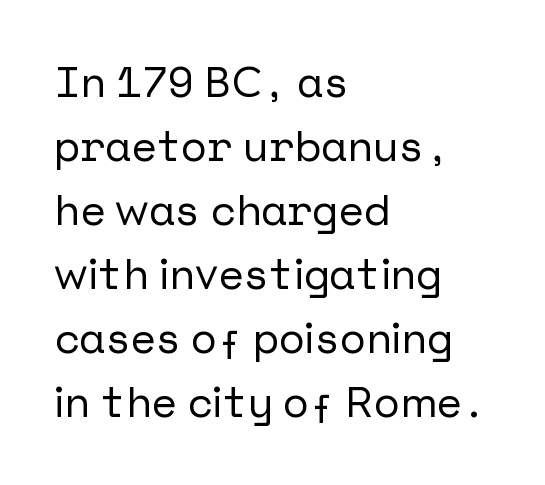
Q: Is the text italic (slanted)? A: No, it is upright.
Q: Is the typeface a serif or a sans-serif typeface? A: Sans-serif.
Q: Is the text underlined? A: No.
Q: How is the paragraph aligned? A: Left-aligned.
Q: Is the spacing between letters normal or unusually wide? A: Normal.
Q: Is the spacing between lines tight, normal or loose? A: Normal.
Q: Width (condensed, normal, or wide)? A: Normal.
Q: Stroke contrast? A: Low.
Q: x-height? A: Medium.
